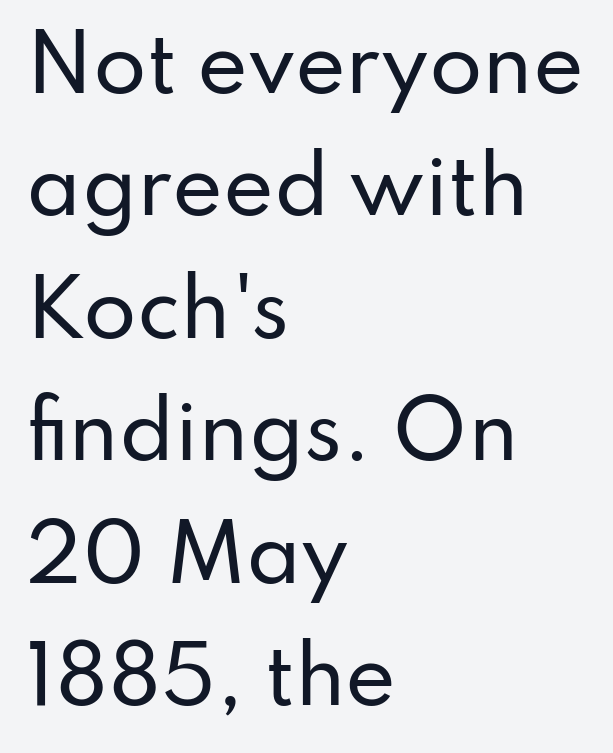
The image shows 77 px sans-serif type, upright; set left-aligned, normal line spacing (1.59x), normal letter spacing, not underlined; low stroke contrast and a small x-height.
